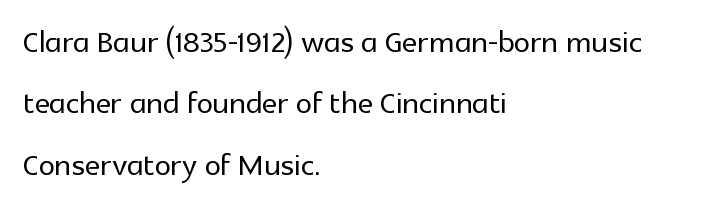
{"serif": "no", "italic": "no", "width": "normal", "x_height": "medium", "monospaced": "no", "underline": "no", "align": "left", "line_spacing": "normal", "line_spacing_ratio": 1.5, "letter_spacing": "normal", "letter_spacing_em": 0.0, "glyph_px": 41}
